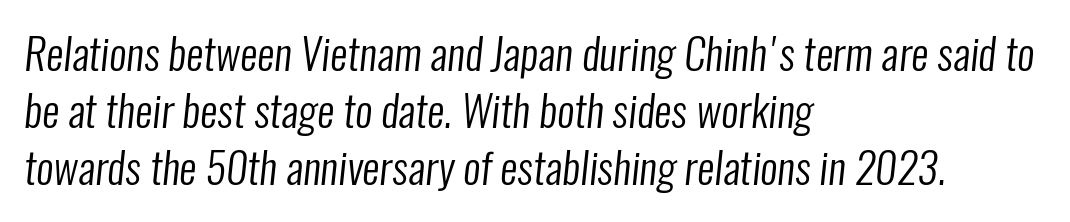
The image shows 43 px regular-weight, condensed sans-serif type; set left-aligned, normal line spacing (1.33x), normal letter spacing, not underlined; low stroke contrast and a medium x-height.
